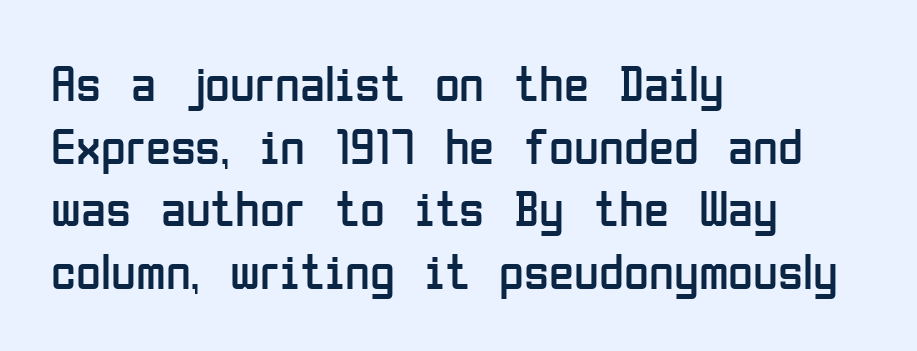
Line starts are locked; line ends wander. In terms of letterspacing, this is plain default setting. Heft: none added — not bold. Letterform terminals end flat and unadorned throughout the passage.
